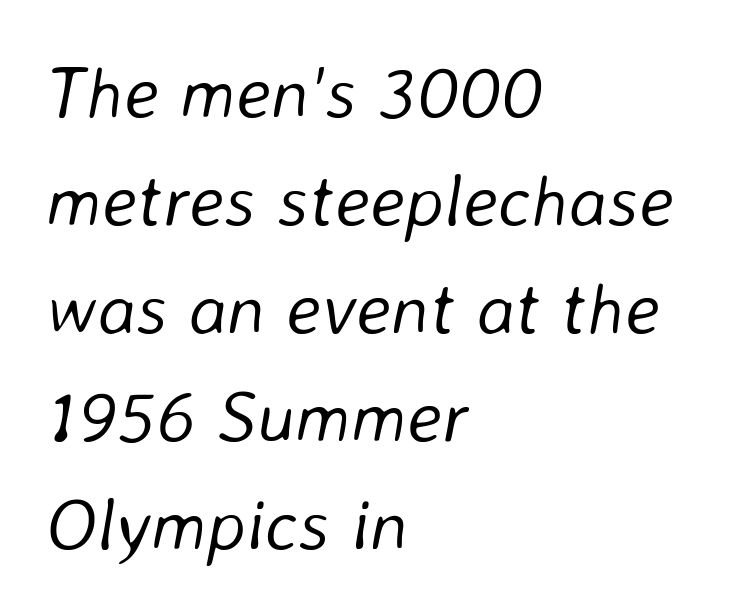
{"italic": "yes", "lean": "right", "slant_degrees": 8, "bold": "no", "weight": "light", "width": "normal", "stroke_contrast": "low", "x_height": "medium", "monospaced": "no", "underline": "no", "align": "left", "line_spacing": "normal", "line_spacing_ratio": 1.48, "letter_spacing": "normal", "letter_spacing_em": 0.0, "glyph_px": 73}
